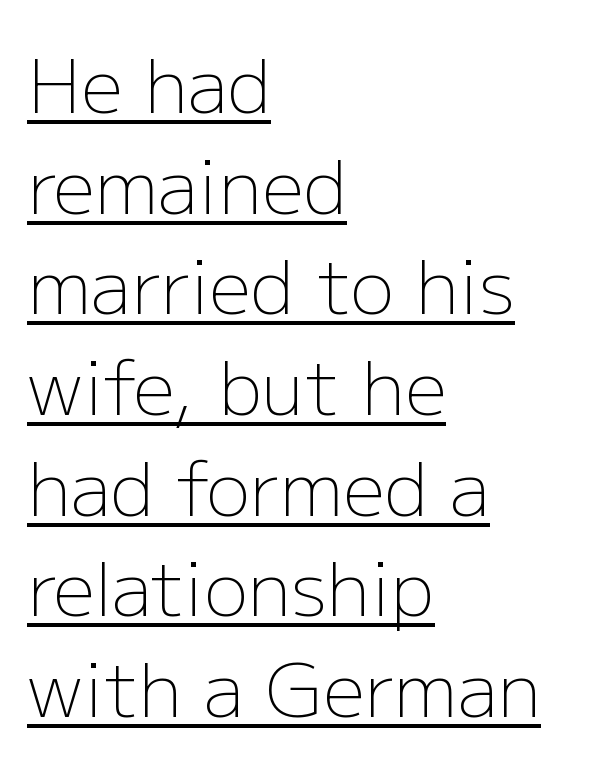
Q: Is the text bold? A: No.
Q: Is the text italic (slanted)? A: No, it is upright.
Q: Is the typeface a serif or a sans-serif typeface? A: Sans-serif.
Q: Is the text underlined? A: Yes.
Q: How is the paragraph aligned? A: Left-aligned.
Q: Is the spacing between letters normal or unusually wide? A: Normal.
Q: Is the spacing between lines tight, normal or loose? A: Normal.
Q: Width (condensed, normal, or wide)? A: Normal.
Q: Stroke contrast? A: Low.
Q: x-height? A: Medium.
Q: Monospaced? A: No.
